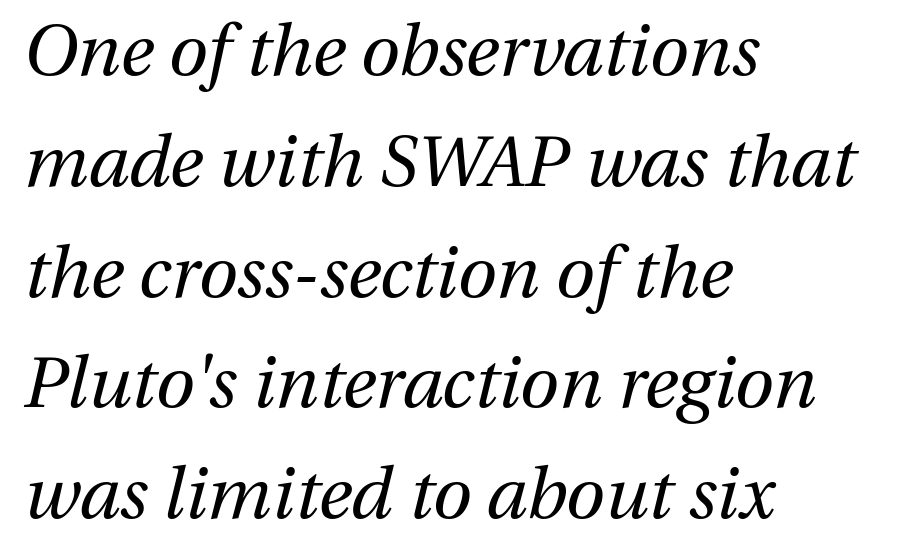
These lines are rendered in a variable-pitch font. Is the stroke heavy? The answer is a plain regular-or-lighter. You can tell it's italic because the verticals aren't actually vertical. Glance below the letters and you will spot only blank space. Tracking value appears to be zero — textbook default spacing. These lines are set flush left with a ragged right edge.
